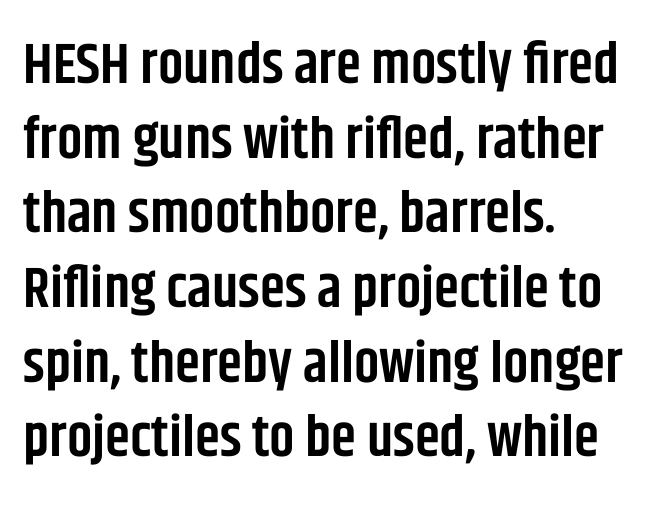
Q: Is the text bold? A: Semi-bold.
Q: Is the text italic (slanted)? A: No, it is upright.
Q: Is the typeface a serif or a sans-serif typeface? A: Sans-serif.
Q: Is the text underlined? A: No.
Q: How is the paragraph aligned? A: Left-aligned.
Q: Is the spacing between letters normal or unusually wide? A: Normal.
Q: Is the spacing between lines tight, normal or loose? A: Normal.
Q: Width (condensed, normal, or wide)? A: Condensed.
Q: Stroke contrast? A: Low.
Q: x-height? A: Large.
Q: Monospaced? A: No.
